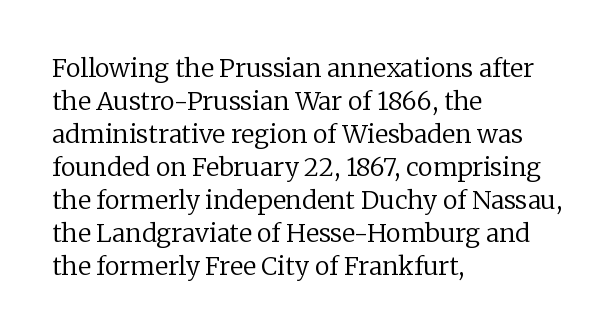
Q: Is the text bold? A: No.
Q: Is the text italic (slanted)? A: No, it is upright.
Q: Is the text underlined? A: No.
Q: How is the paragraph aligned? A: Left-aligned.
Q: Is the spacing between letters normal or unusually wide? A: Normal.
Q: Is the spacing between lines tight, normal or loose? A: Normal.
